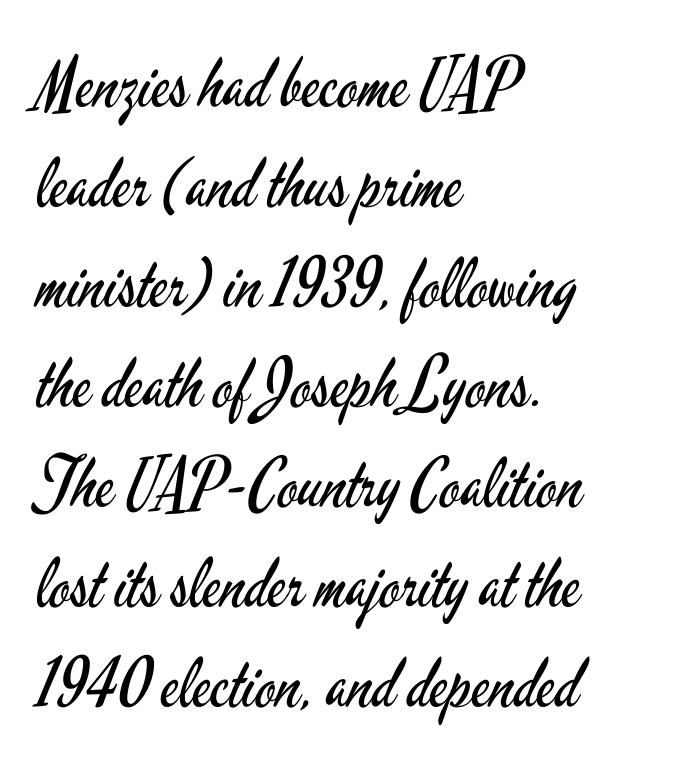
{"serif": "no", "bold": "no", "weight": "regular", "width": "condensed", "stroke_contrast": "low", "x_height": "small", "monospaced": "no", "underline": "no", "align": "left", "line_spacing": "normal", "line_spacing_ratio": 1.47, "letter_spacing": "normal", "letter_spacing_em": 0.0, "glyph_px": 68}
